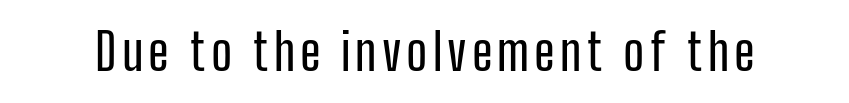
The font's upright variant was chosen for this text. Character widths vary here, with narrow letters taking less room than wide ones. This rendering features lettering with no underline. Regarding serifs, this sample does without them.
